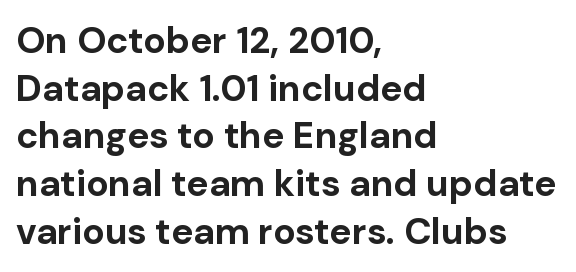
{"serif": "no", "italic": "no", "bold": "yes", "weight": "bold", "width": "normal", "stroke_contrast": "low", "x_height": "medium", "monospaced": "no", "underline": "no", "align": "left", "line_spacing": "normal", "line_spacing_ratio": 1.29, "letter_spacing": "normal", "letter_spacing_em": 0.0, "glyph_px": 37}
